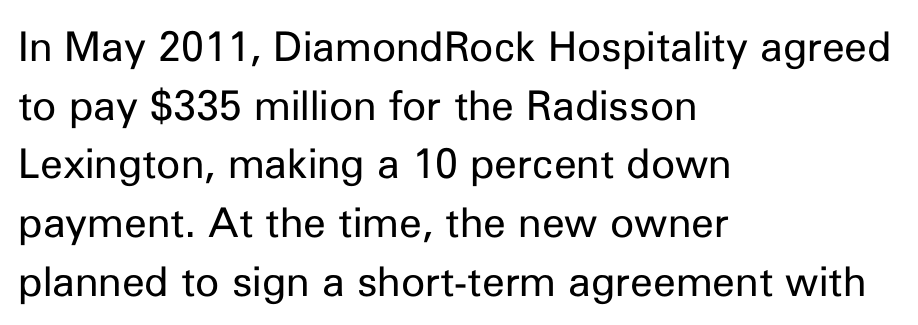
The image shows 41 px regular-weight sans-serif type, upright; set left-aligned, normal line spacing (1.43x), normal letter spacing, not underlined; low stroke contrast and a medium x-height.
